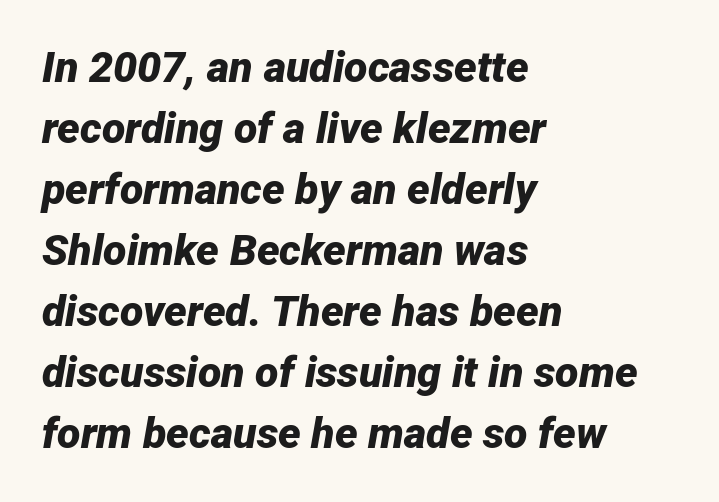
The image shows 43 px bold type, italic (leaning right); set left-aligned, normal line spacing (1.42x), normal letter spacing, not underlined; low stroke contrast and a medium x-height.
